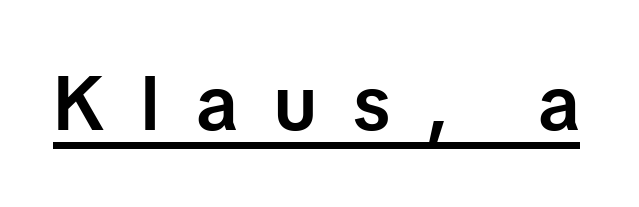
The image shows 77 px semibold sans-serif type, upright; set unusually wide letter spacing (+0.47 em), underlined; low stroke contrast and a medium x-height.
